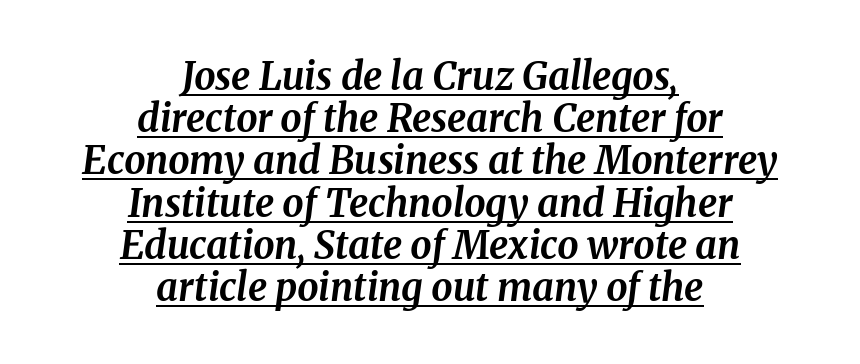
Q: Is the text bold? A: Yes.
Q: Is the text italic (slanted)? A: Yes, it leans right by about 8 degrees.
Q: Is the typeface a serif or a sans-serif typeface? A: Serif.
Q: Is the text underlined? A: Yes.
Q: How is the paragraph aligned? A: Centered.
Q: Is the spacing between letters normal or unusually wide? A: Normal.
Q: Is the spacing between lines tight, normal or loose? A: Tight.
Q: Width (condensed, normal, or wide)? A: Normal.
Q: Stroke contrast? A: Medium.
Q: x-height? A: Medium.
Q: Monospaced? A: No.
